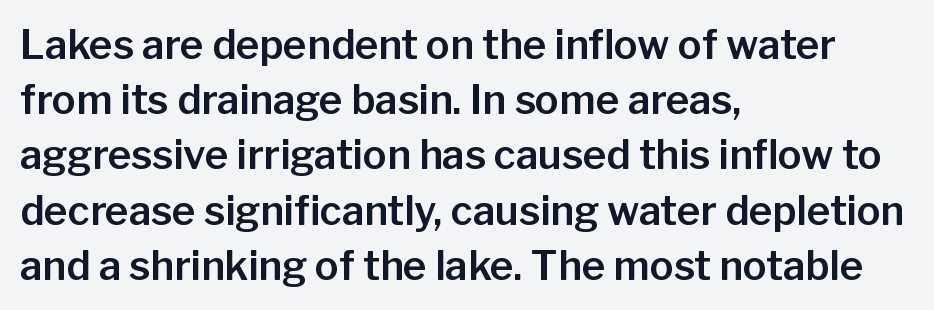
The line-height multiplier appears to be the usual default. Think of a printed novel: that variable character pitch is what you see here. The glyphs are unaccompanied by any horizontal stroke below them. Stroke terminals: plain, sans-serif.
